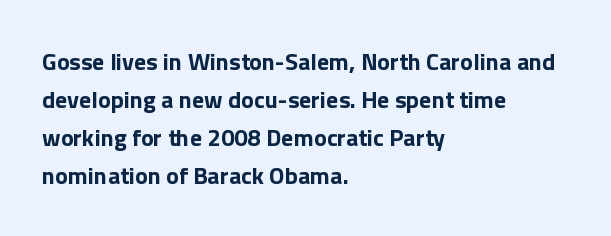
{"italic": "no", "bold": "yes", "underline": "no", "align": "left", "line_spacing": "normal", "line_spacing_ratio": 1.58, "letter_spacing": "normal", "letter_spacing_em": 0.0, "glyph_px": 24}
